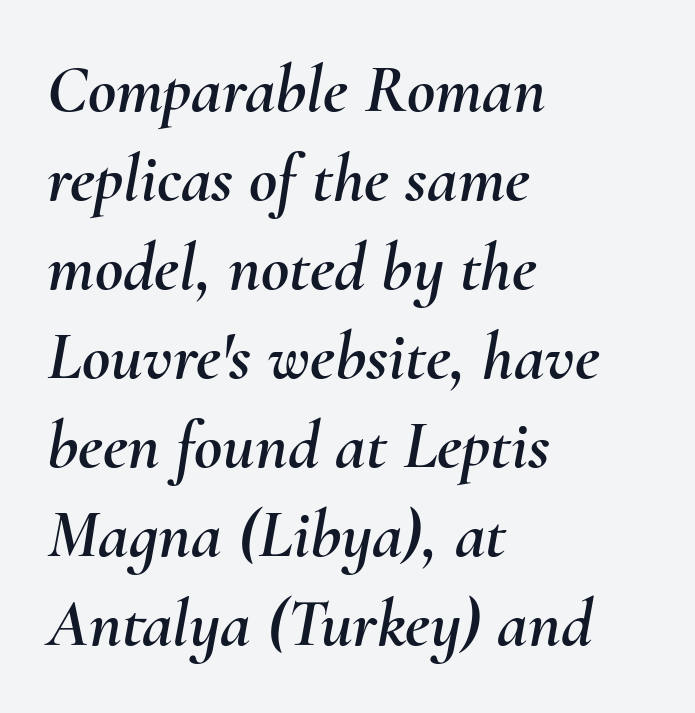
The rendering applies a slant to the glyphs. Beneath every word, the page is bare. Regular leading. Nothing unusual about the tracking: characters are spaced as the font intends. These lines are set flush left with a ragged right edge. Note the varied advance widths — an 'i' is clearly narrower than an 'm'.
